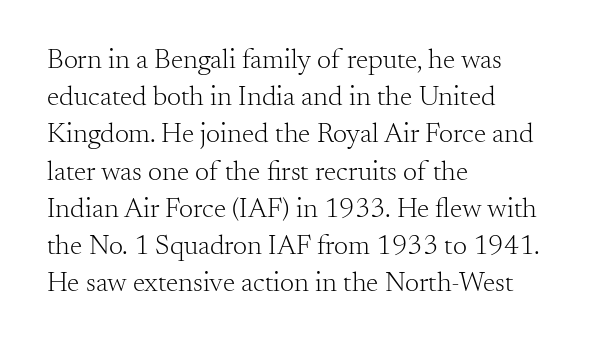
Q: Is the text bold? A: No.
Q: Is the text italic (slanted)? A: No, it is upright.
Q: Is the typeface a serif or a sans-serif typeface? A: Serif.
Q: Is the text underlined? A: No.
Q: How is the paragraph aligned? A: Left-aligned.
Q: Is the spacing between letters normal or unusually wide? A: Normal.
Q: Is the spacing between lines tight, normal or loose? A: Normal.
Q: Width (condensed, normal, or wide)? A: Normal.
Q: Stroke contrast? A: Medium.
Q: x-height? A: Small.
Q: Monospaced? A: No.
